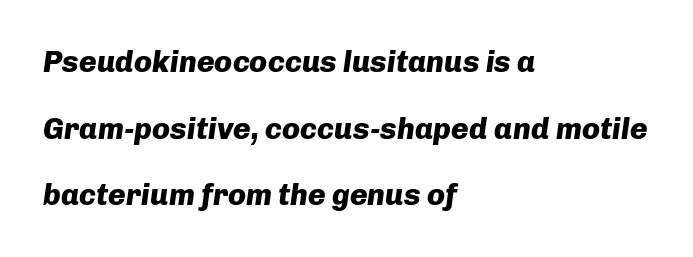
Q: Is the text bold? A: Yes.
Q: Is the text italic (slanted)? A: Yes, it leans right by about 8 degrees.
Q: Is the text underlined? A: No.
Q: How is the paragraph aligned? A: Left-aligned.
Q: Is the spacing between letters normal or unusually wide? A: Normal.
Q: Is the spacing between lines tight, normal or loose? A: Loose.
Q: Width (condensed, normal, or wide)? A: Normal.
Q: Stroke contrast? A: Low.
Q: x-height? A: Medium.
Q: Monospaced? A: No.
